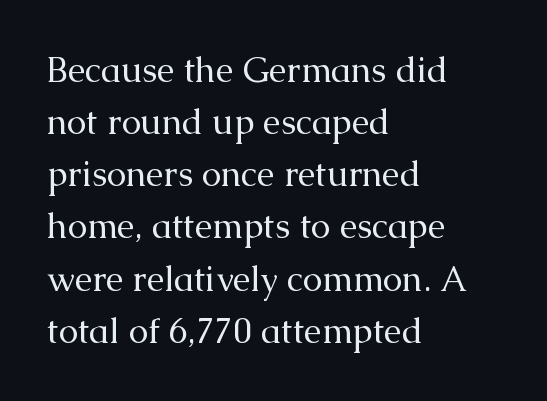
Notice how the passage keeps a crisp vertical edge on the left only. The cut favours lightness, reaching ordinary text weight at its darkest. A bare baseline throughout the passage. The passage shown is typed in a proportional face where columns would drift. Stroke terminals: seriffed.
